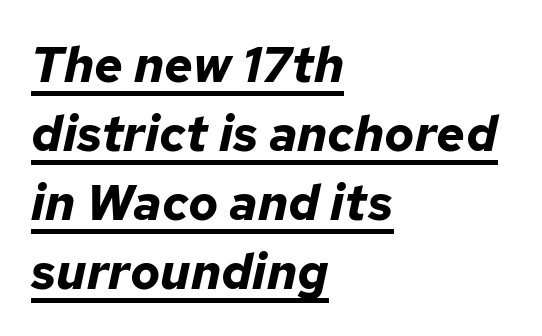
Q: Is the text bold? A: Yes.
Q: Is the text italic (slanted)? A: Yes, it leans right by about 12 degrees.
Q: Is the text underlined? A: Yes.
Q: How is the paragraph aligned? A: Left-aligned.
Q: Is the spacing between letters normal or unusually wide? A: Normal.
Q: Is the spacing between lines tight, normal or loose? A: Normal.
Q: Width (condensed, normal, or wide)? A: Normal.
Q: Stroke contrast? A: Low.
Q: x-height? A: Medium.
Q: Monospaced? A: No.
